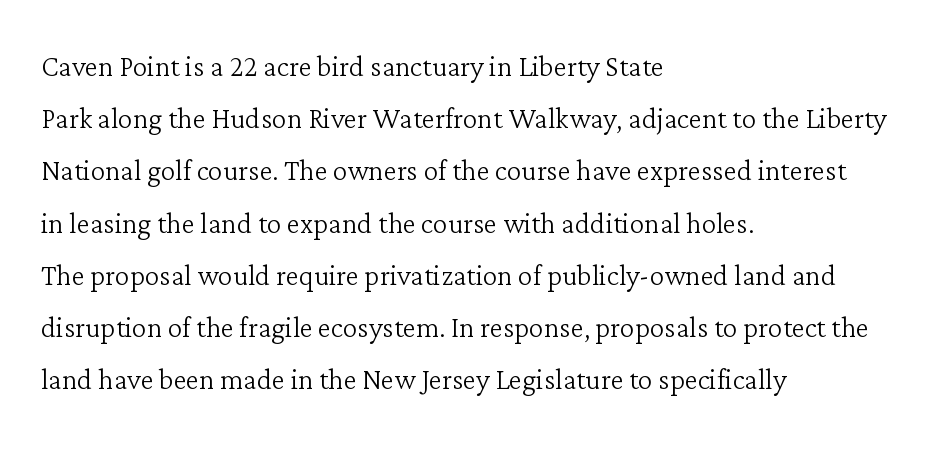
Q: Is the text bold? A: No.
Q: Is the text italic (slanted)? A: No, it is upright.
Q: Is the typeface a serif or a sans-serif typeface? A: Serif.
Q: Is the text underlined? A: No.
Q: How is the paragraph aligned? A: Left-aligned.
Q: Is the spacing between letters normal or unusually wide? A: Normal.
Q: Is the spacing between lines tight, normal or loose? A: Normal.
Q: Width (condensed, normal, or wide)? A: Normal.
Q: Stroke contrast? A: Low.
Q: x-height? A: Medium.
Q: Monospaced? A: No.
